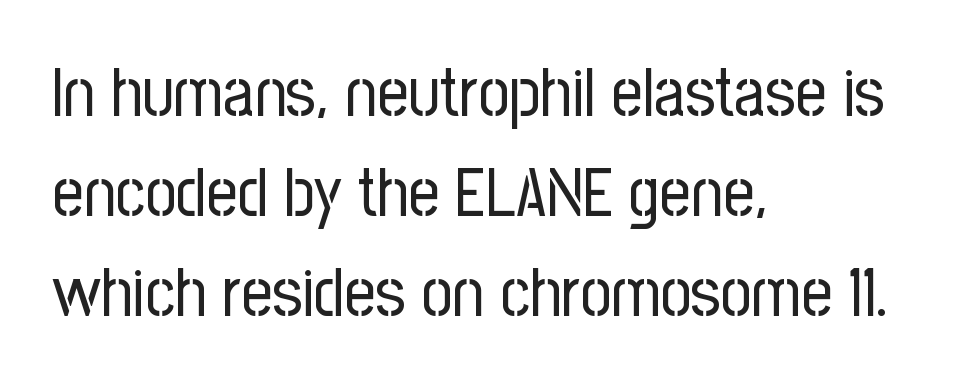
The image shows 68 px regular-weight, condensed sans-serif type, upright; set left-aligned, normal line spacing (1.47x), normal letter spacing, not underlined; low stroke contrast and a medium x-height.
